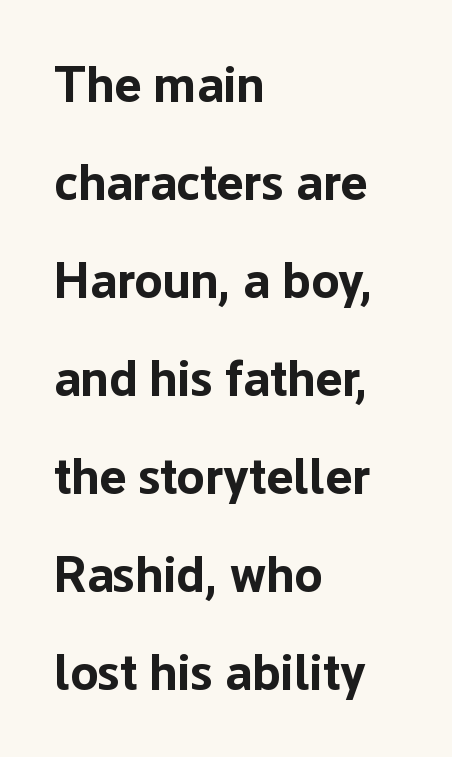
The image shows 51 px bold sans-serif type, upright; set left-aligned, loose line spacing (1.92x), normal letter spacing, not underlined; low stroke contrast and a medium x-height.
